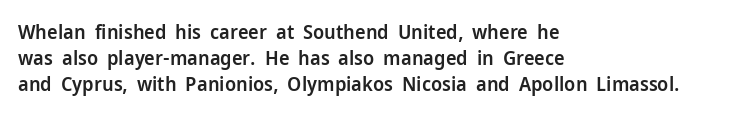
{"italic": "no", "bold": "semi", "underline": "no", "align": "left", "line_spacing": "normal", "line_spacing_ratio": 1.3, "letter_spacing": "normal", "letter_spacing_em": 0.0, "glyph_px": 20}
